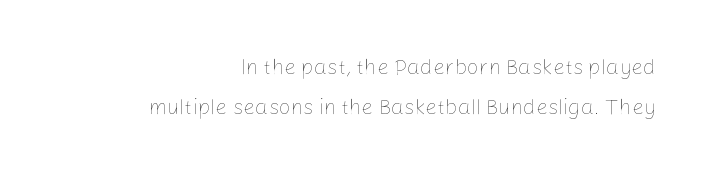
{"italic": "no", "bold": "no", "underline": "no", "align": "right", "line_spacing_ratio": 1.89, "letter_spacing": "normal", "letter_spacing_em": 0.0, "glyph_px": 21}
